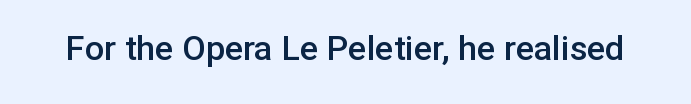
The image shows 34 px semibold sans-serif type, upright; set normal letter spacing, not underlined; low stroke contrast and a medium x-height.
